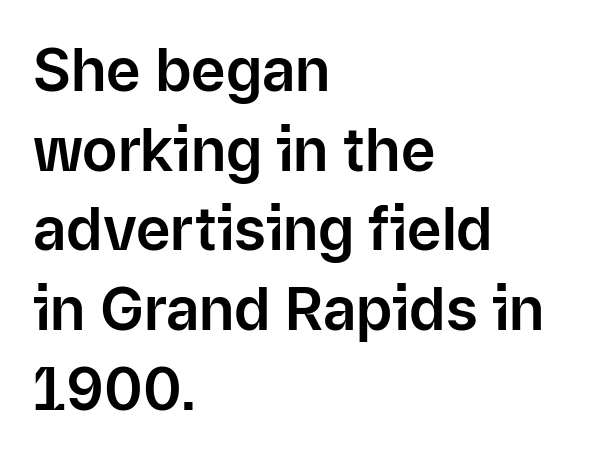
The image shows 59 px sans-serif type, upright; set left-aligned, normal line spacing (1.35x), normal letter spacing, not underlined; low stroke contrast and a medium x-height.
